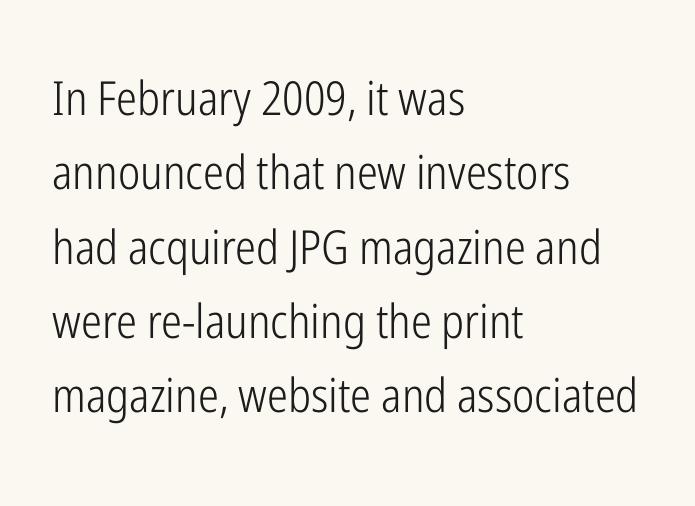
The image shows 47 px light, condensed sans-serif type, upright; set left-aligned, normal line spacing (1.58x), normal letter spacing, not underlined; low stroke contrast and a medium x-height.
